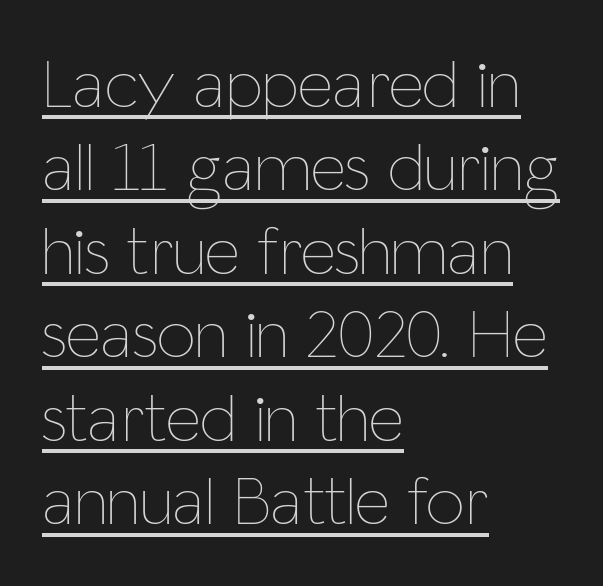
{"italic": "no", "bold": "no", "weight": "thin", "width": "condensed", "stroke_contrast": "low", "x_height": "medium", "monospaced": "no", "underline": "yes", "align": "left", "line_spacing_ratio": 1.21, "letter_spacing": "normal", "letter_spacing_em": 0.0, "glyph_px": 69}
